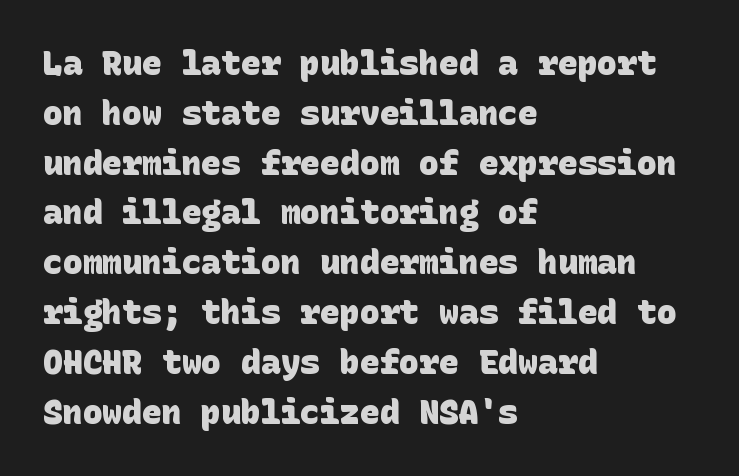
Q: Is the text bold? A: Yes.
Q: Is the typeface a serif or a sans-serif typeface? A: Sans-serif.
Q: Is the text underlined? A: No.
Q: How is the paragraph aligned? A: Left-aligned.
Q: Is the spacing between letters normal or unusually wide? A: Normal.
Q: Is the spacing between lines tight, normal or loose? A: Normal.
Q: Width (condensed, normal, or wide)? A: Normal.
Q: Stroke contrast? A: Low.
Q: x-height? A: Large.
